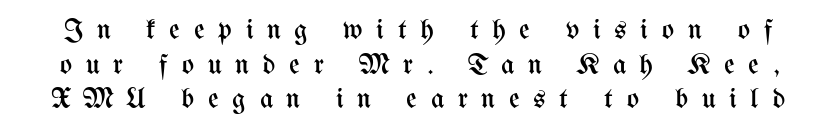
Q: Is the text bold? A: No.
Q: Is the text italic (slanted)? A: No, it is upright.
Q: Is the text underlined? A: No.
Q: Is the spacing between letters normal or unusually wide? A: Unusually wide.
Q: Width (condensed, normal, or wide)? A: Condensed.
Q: Stroke contrast? A: Medium.
Q: x-height? A: Medium.
Q: Monospaced? A: No.
